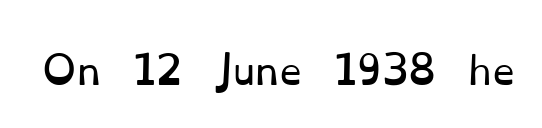
Characters remain perfectly vertical along every line. What kind of face is this? One with serifs. Underline: absent. Spacing between characters is what you'd get straight out of the box. Weight: not bold — regular or lighter.
